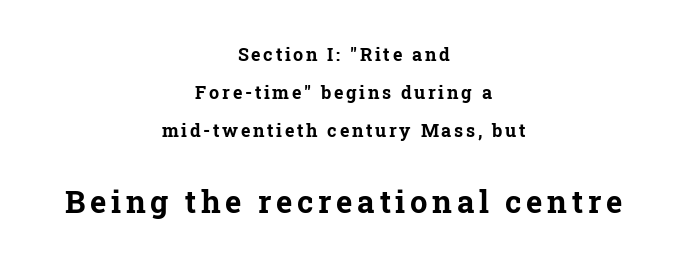
{"serif": "yes", "italic": "no", "bold": "yes", "weight": "bold", "width": "normal", "stroke_contrast": "low", "x_height": "medium", "monospaced": "no", "underline": "no", "align": "center", "line_spacing": "loose", "line_spacing_ratio": 2.1, "larger_block": "second", "size_ratio": 1.72, "glyph_px": 31}
